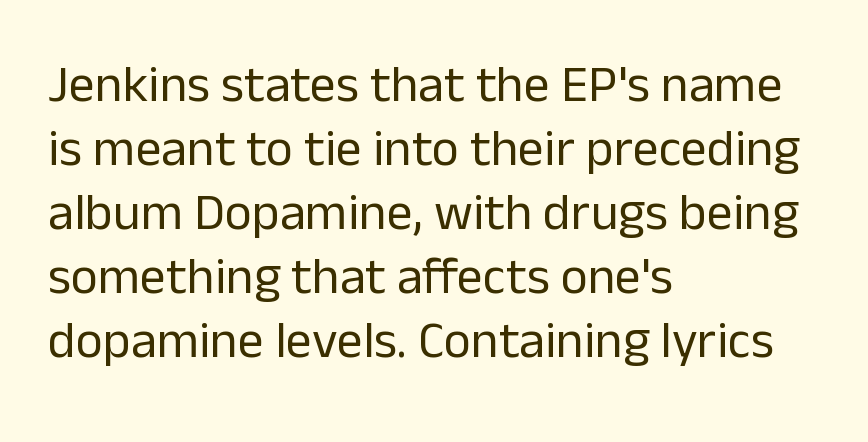
Q: Is the text bold? A: No.
Q: Is the text italic (slanted)? A: No, it is upright.
Q: Is the typeface a serif or a sans-serif typeface? A: Sans-serif.
Q: Is the text underlined? A: No.
Q: How is the paragraph aligned? A: Left-aligned.
Q: Is the spacing between letters normal or unusually wide? A: Normal.
Q: Width (condensed, normal, or wide)? A: Normal.
Q: Stroke contrast? A: Low.
Q: x-height? A: Medium.
Q: Monospaced? A: No.
